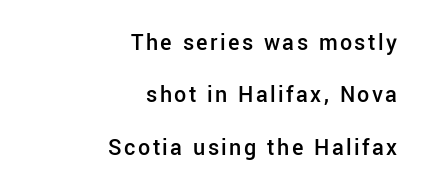
{"italic": "no", "bold": "semi", "underline": "no", "align": "right", "line_spacing": "loose", "line_spacing_ratio": 2.18, "glyph_px": 24}
